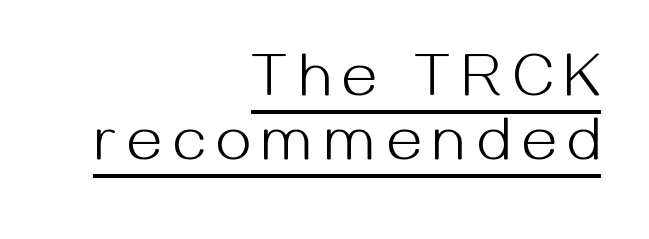
Typographically, this falls in the sans-serif category. A baseline rule has been typeset under these characters. You could barely slide anything between these rows. Vertical strokes here are truly vertical. Do the characters align in a grid? No, the font is proportional. Is the block centered? No — it sits flush against the right margin.
